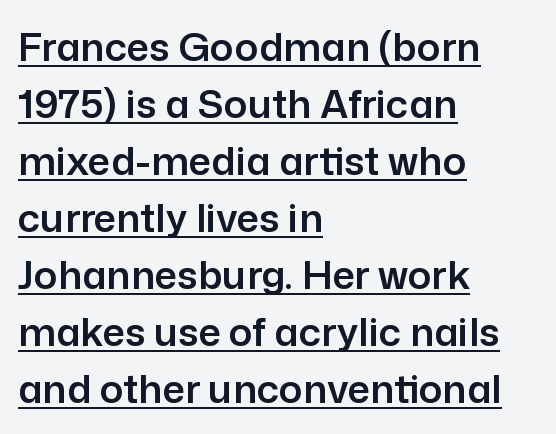
Q: Is the text italic (slanted)? A: No, it is upright.
Q: Is the typeface a serif or a sans-serif typeface? A: Sans-serif.
Q: Is the text underlined? A: Yes.
Q: How is the paragraph aligned? A: Left-aligned.
Q: Is the spacing between letters normal or unusually wide? A: Normal.
Q: Is the spacing between lines tight, normal or loose? A: Normal.
Q: Width (condensed, normal, or wide)? A: Normal.
Q: Stroke contrast? A: Low.
Q: x-height? A: Medium.
Q: Monospaced? A: No.
